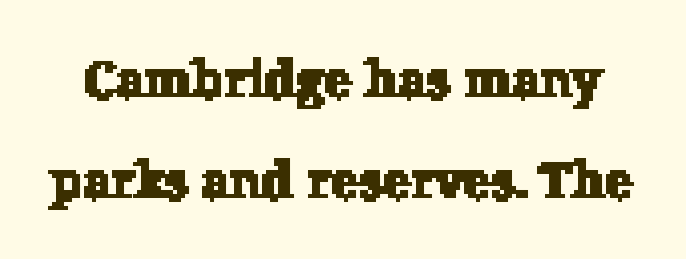
{"serif": "yes", "width": "normal", "stroke_contrast": "low", "x_height": "medium", "monospaced": "no", "underline": "no", "line_spacing": "loose", "line_spacing_ratio": 1.95, "letter_spacing": "normal", "letter_spacing_em": 0.0, "glyph_px": 52}
